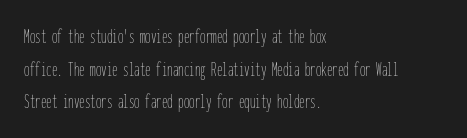
Q: Is the text bold? A: No.
Q: Is the text italic (slanted)? A: No, it is upright.
Q: Is the text underlined? A: No.
Q: How is the paragraph aligned? A: Left-aligned.
Q: Is the spacing between letters normal or unusually wide? A: Normal.
Q: Is the spacing between lines tight, normal or loose? A: Normal.
